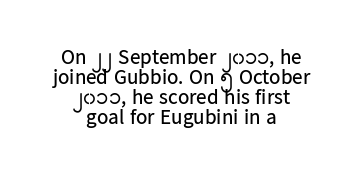
Q: Is the text bold? A: No.
Q: Is the text italic (slanted)? A: No, it is upright.
Q: Is the text underlined? A: No.
Q: How is the paragraph aligned? A: Centered.
Q: Is the spacing between letters normal or unusually wide? A: Normal.
Q: Is the spacing between lines tight, normal or loose? A: Tight.
